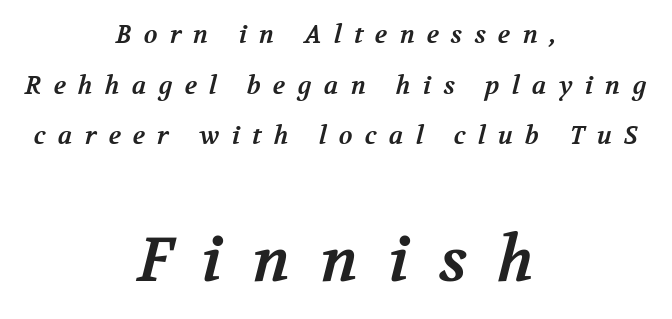
{"serif": "yes", "bold": "yes", "weight": "bold", "width": "normal", "stroke_contrast": "medium", "x_height": "medium", "monospaced": "no", "underline": "no", "align": "center", "line_spacing": "loose", "line_spacing_ratio": 2.03, "letter_spacing": "wide", "letter_spacing_em": 0.49, "larger_block": "second", "size_ratio": 2.48, "glyph_px": 62}
